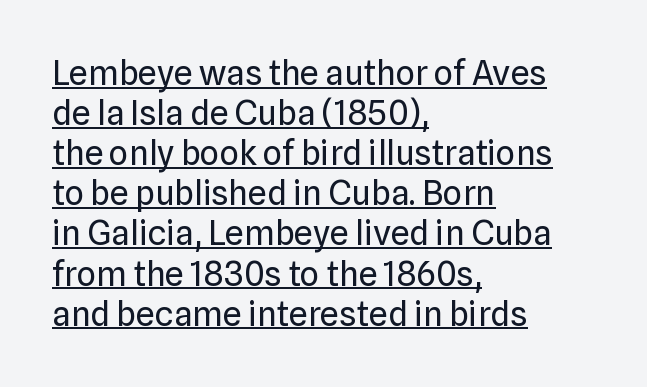
The image shows 34 px regular-weight sans-serif type, upright; set left-aligned, line spacing 1.18x, normal letter spacing, underlined; low stroke contrast and a medium x-height.
